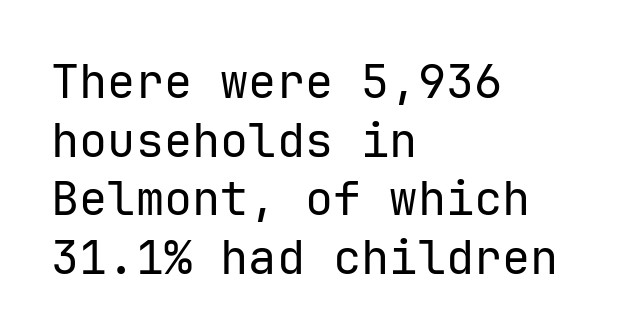
{"serif": "no", "italic": "no", "bold": "no", "weight": "regular", "width": "normal", "stroke_contrast": "low", "x_height": "medium", "monospaced": "yes", "underline": "no", "align": "left", "line_spacing": "normal", "line_spacing_ratio": 1.25, "letter_spacing": "normal", "letter_spacing_em": 0.0, "glyph_px": 47}
